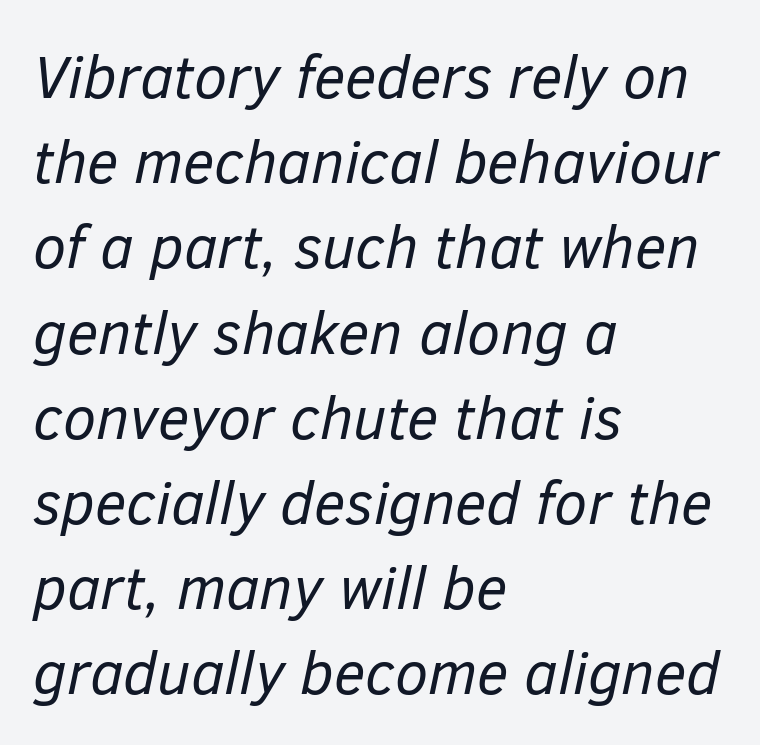
Q: Is the text bold? A: No.
Q: Is the text italic (slanted)? A: Yes, it leans right by about 12 degrees.
Q: Is the text underlined? A: No.
Q: How is the paragraph aligned? A: Left-aligned.
Q: Is the spacing between letters normal or unusually wide? A: Normal.
Q: Is the spacing between lines tight, normal or loose? A: Normal.
Q: Width (condensed, normal, or wide)? A: Normal.
Q: Stroke contrast? A: Low.
Q: x-height? A: Medium.
Q: Monospaced? A: No.
